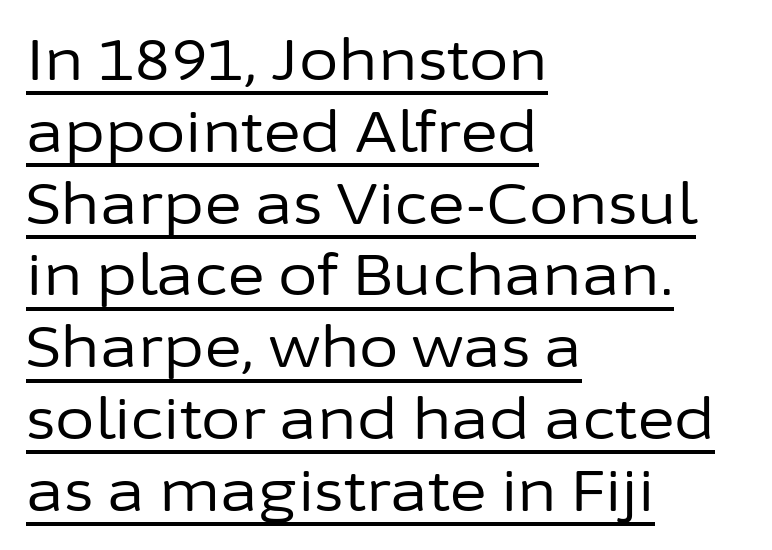
Q: Is the text bold? A: No.
Q: Is the text italic (slanted)? A: No, it is upright.
Q: Is the typeface a serif or a sans-serif typeface? A: Sans-serif.
Q: Is the text underlined? A: Yes.
Q: How is the paragraph aligned? A: Left-aligned.
Q: Is the spacing between letters normal or unusually wide? A: Normal.
Q: Is the spacing between lines tight, normal or loose? A: Normal.
Q: Width (condensed, normal, or wide)? A: Normal.
Q: Stroke contrast? A: Low.
Q: x-height? A: Medium.
Q: Monospaced? A: No.
